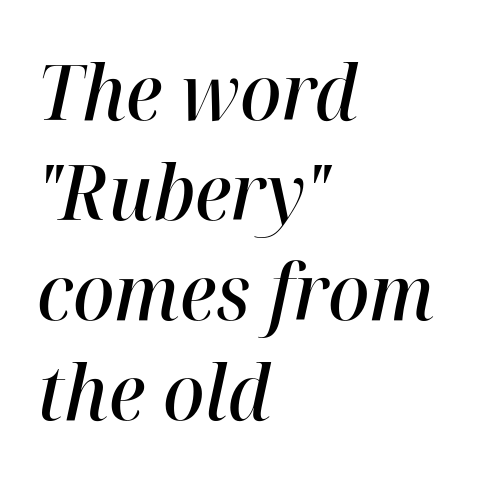
If you drew a ruler down the left edge, every line would touch it. These lines were composed using italics. The passage shown is typed in a proportional face where columns would drift. The space between consecutive lines is moderate. Letter spacing: default. Every letter is mildly thick-stroked: semibold rather than bold.
